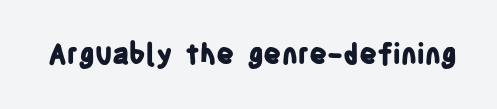
{"serif": "no", "italic": "no", "bold": "yes", "weight": "bold", "width": "condensed", "stroke_contrast": "low", "x_height": "large", "monospaced": "no", "underline": "no", "letter_spacing": "normal", "letter_spacing_em": 0.0, "glyph_px": 28}
